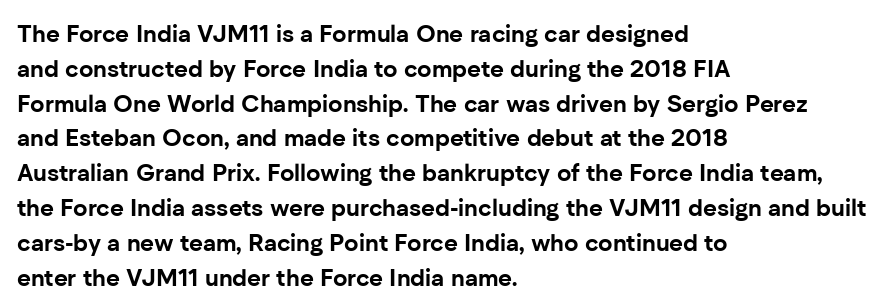
Q: Is the text bold? A: Yes.
Q: Is the text italic (slanted)? A: No, it is upright.
Q: Is the text underlined? A: No.
Q: How is the paragraph aligned? A: Left-aligned.
Q: Is the spacing between letters normal or unusually wide? A: Normal.
Q: Is the spacing between lines tight, normal or loose? A: Normal.
